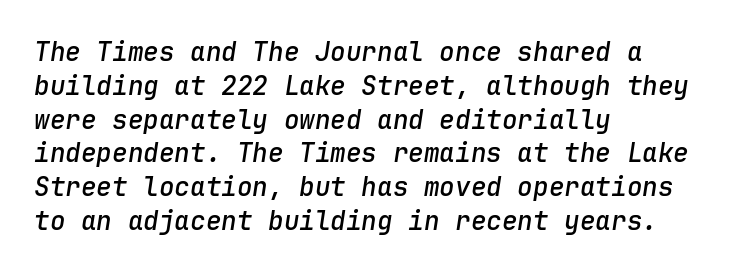
The image shows 26 px text type, italic (leaning right); set left-aligned, normal line spacing (1.3x), normal letter spacing, not underlined.
